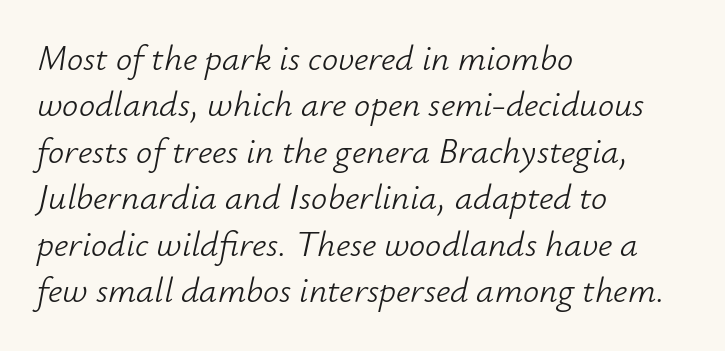
Characters are canted at an angle relative to the baseline's perpendicular. The ragged edge is on the right, which tells us the setting is flush left. A bare baseline throughout the passage. Leading matches the norm, producing a regular column.
